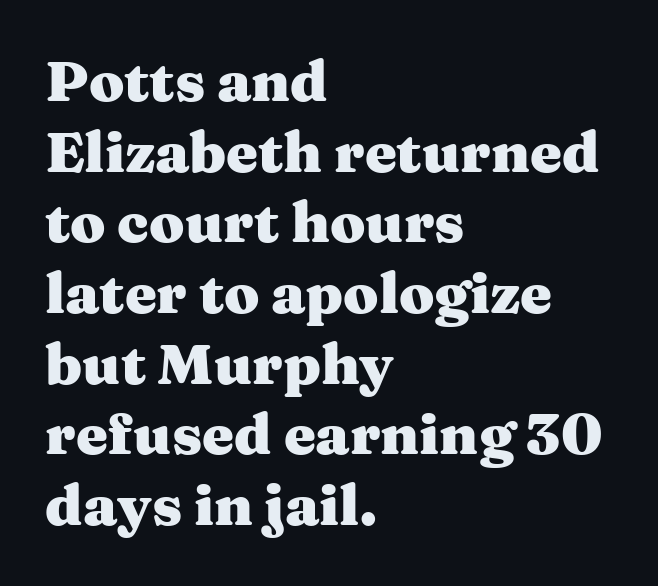
Italic: no, the glyphs are upright roman. Does the type have serifs? Yes, each stem ends in a small foot. The horizontal fit of the characters is conventional and even. Strokes here are thick enough to call this a true bold. Do the characters align in a grid? No, the font is proportional. The setting favours the left margin, as ordinary paragraphs usually do.
